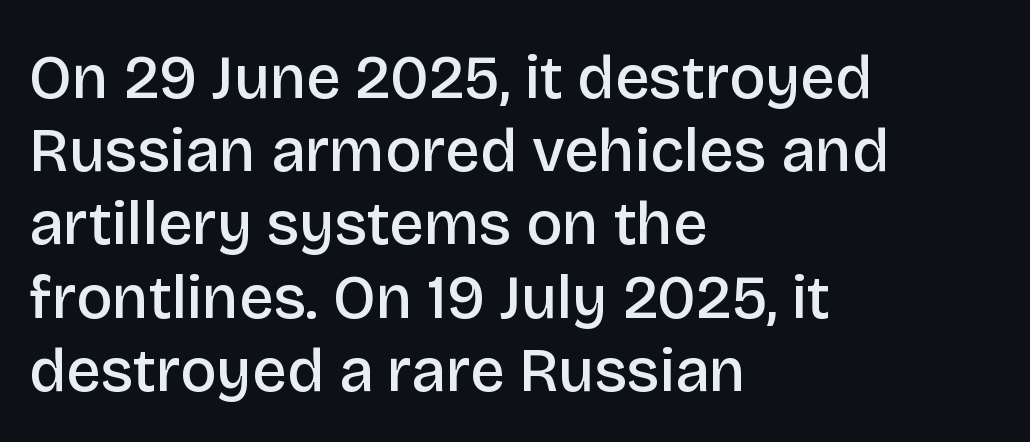
These lines are set flush left with a ragged right edge. Nothing sits at the stroke ends, so this counts as sans-serif. The gap between lines stays unmarked. What weight is shown? A semibold, between regular and bold. Quick note: not italic, upright.
